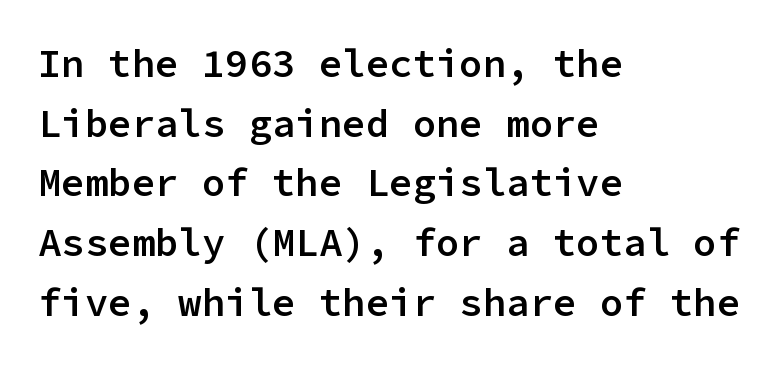
This rendering leaves character spacing at its baseline value. You can tell it's not italic because the verticals are truly vertical. Think of a typewriter: that constant character pitch is what you see here. Does the copy run flush right? No — it runs flush left.
